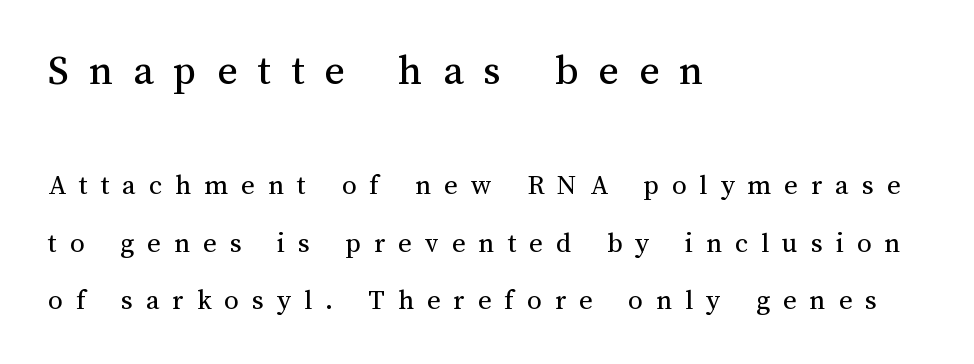
The image shows 44 px regular-weight type, upright; set left-aligned, loose line spacing (1.98x), unusually wide letter spacing (+0.45 em), not underlined; the first (top) block is 1.52x larger; medium stroke contrast and a medium x-height.
